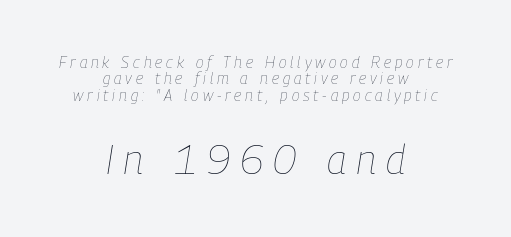
Typeset on center — no edge is straight. This rendering widens character spacing well past its baseline value. The face used here appears at its bigger size in the lower chunk. Letters have the restrained weight of plain body copy at most. Nobody drew a line under any word here.
